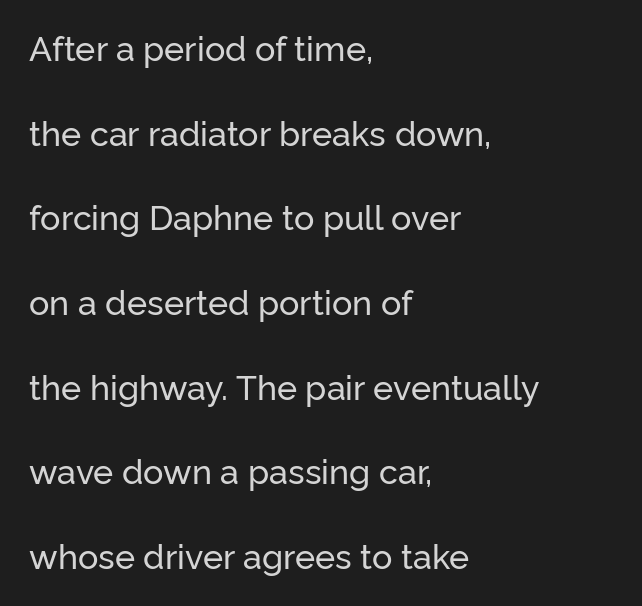
Q: Is the text italic (slanted)? A: No, it is upright.
Q: Is the typeface a serif or a sans-serif typeface? A: Sans-serif.
Q: Is the text underlined? A: No.
Q: How is the paragraph aligned? A: Left-aligned.
Q: Is the spacing between letters normal or unusually wide? A: Normal.
Q: Is the spacing between lines tight, normal or loose? A: Loose.
Q: Width (condensed, normal, or wide)? A: Normal.
Q: Stroke contrast? A: Low.
Q: x-height? A: Medium.
Q: Monospaced? A: No.
